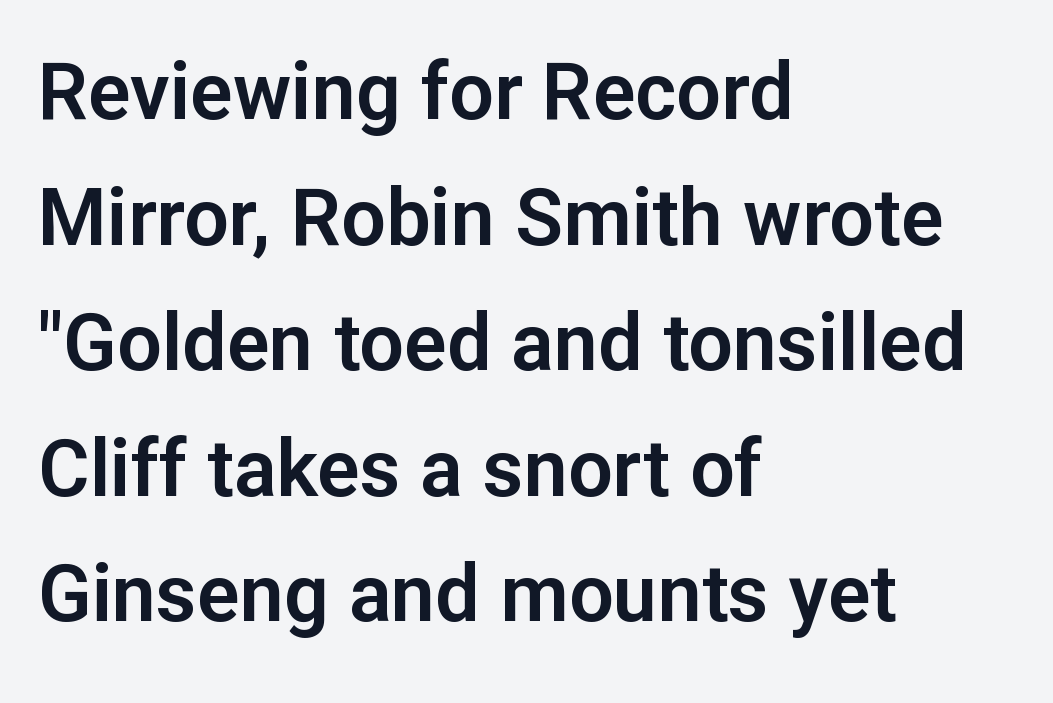
The specimen reads as upright at a glance. Summary of vertical rhythm: regular, with standard interline spacing. Anything drawn beneath the words? Only blank space. Varying glyph widths throughout — classic text-font behaviour.
